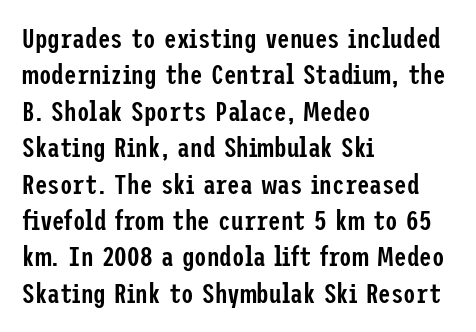
The image shows 28 px semibold, condensed sans-serif type, upright; set left-aligned, normal line spacing (1.3x), normal letter spacing, not underlined; low stroke contrast and a medium x-height.
